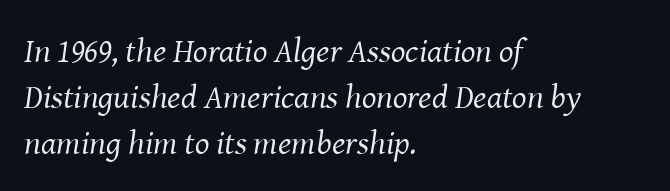
{"serif": "yes", "italic": "yes", "lean": "right", "slant_degrees": 8, "bold": "no", "weight": "regular", "width": "normal", "stroke_contrast": "medium", "x_height": "medium", "monospaced": "no", "underline": "no", "align": "left", "line_spacing": "normal", "line_spacing_ratio": 1.35, "letter_spacing": "normal", "letter_spacing_em": 0.0, "glyph_px": 34}
